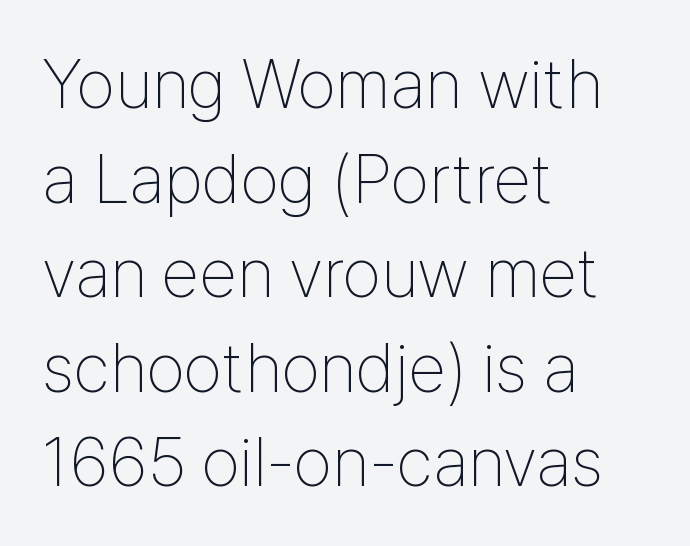
To sum up the face: it is a sans, with no serifs. Anything drawn beneath the words? Only blank space. The font is comparable to plain body text, perhaps lighter. The face used here is rendered with its standard letterfit. A typesetter would call this proportional, since set widths differ per character.
